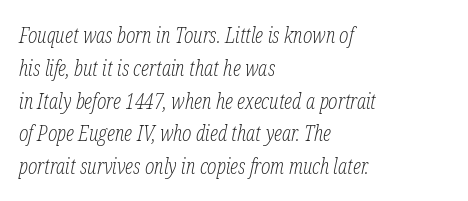
{"italic": "yes", "lean": "right", "slant_degrees": 12, "bold": "no", "underline": "no", "align": "left", "line_spacing": "normal", "line_spacing_ratio": 1.49, "letter_spacing": "normal", "letter_spacing_em": 0.0, "glyph_px": 22}
